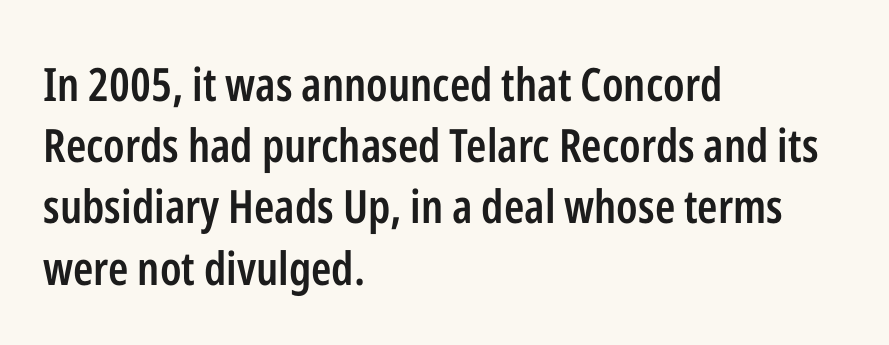
Q: Is the text bold? A: Semi-bold.
Q: Is the text italic (slanted)? A: No, it is upright.
Q: Is the typeface a serif or a sans-serif typeface? A: Sans-serif.
Q: Is the text underlined? A: No.
Q: How is the paragraph aligned? A: Left-aligned.
Q: Is the spacing between letters normal or unusually wide? A: Normal.
Q: Is the spacing between lines tight, normal or loose? A: Normal.
Q: Width (condensed, normal, or wide)? A: Condensed.
Q: Stroke contrast? A: Low.
Q: x-height? A: Medium.
Q: Monospaced? A: No.
